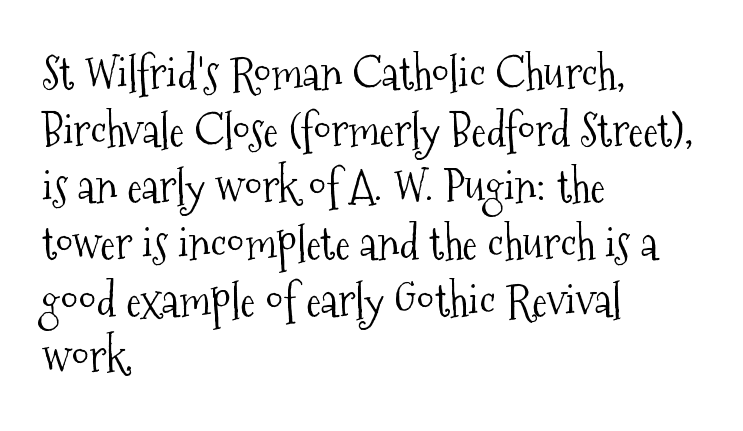
{"serif": "yes", "italic": "no", "bold": "no", "weight": "light", "width": "condensed", "stroke_contrast": "medium", "x_height": "medium", "monospaced": "no", "underline": "no", "align": "left", "line_spacing": "normal", "line_spacing_ratio": 1.26, "letter_spacing": "normal", "letter_spacing_em": 0.0, "glyph_px": 45}
